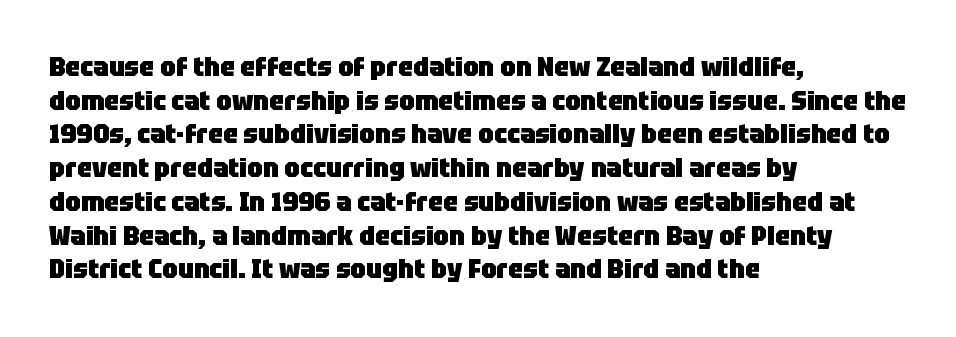
The image shows 27 px bold type, upright; set left-aligned, normal line spacing (1.25x), normal letter spacing, not underlined.
